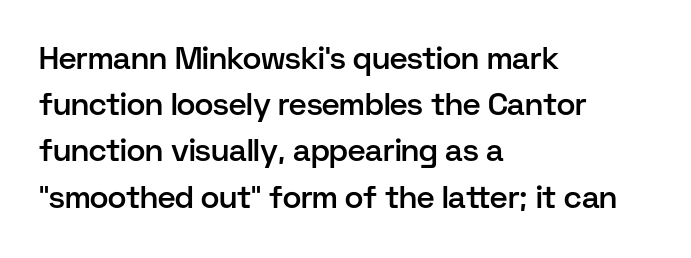
The image shows 31 px semibold sans-serif type, upright; set left-aligned, normal line spacing (1.49x), normal letter spacing, not underlined; low stroke contrast and a medium x-height.
